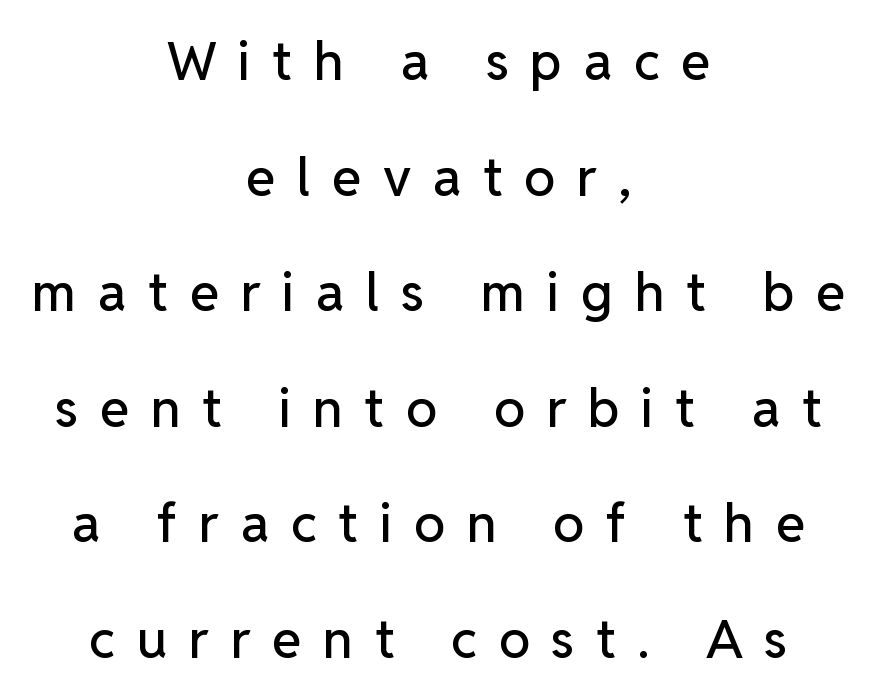
Q: Is the text italic (slanted)? A: No, it is upright.
Q: Is the typeface a serif or a sans-serif typeface? A: Sans-serif.
Q: Is the text underlined? A: No.
Q: How is the paragraph aligned? A: Centered.
Q: Is the spacing between letters normal or unusually wide? A: Unusually wide.
Q: Is the spacing between lines tight, normal or loose? A: Loose.
Q: Width (condensed, normal, or wide)? A: Normal.
Q: Stroke contrast? A: Low.
Q: x-height? A: Medium.
Q: Monospaced? A: No.
